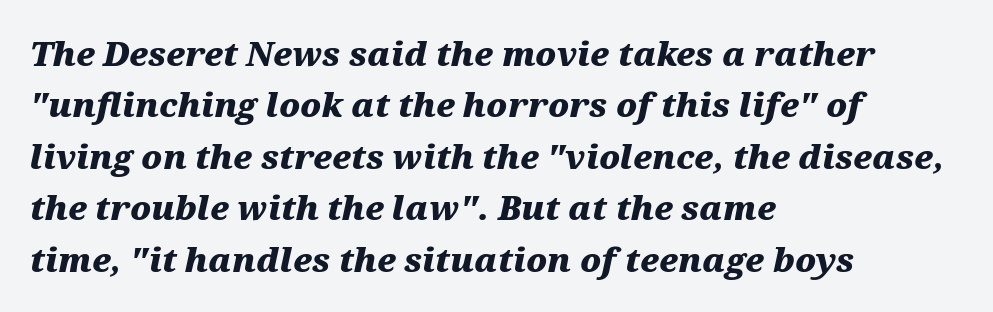
{"italic": "yes", "lean": "right", "slant_degrees": 12, "bold": "yes", "weight": "heavy", "width": "wide", "stroke_contrast": "medium", "x_height": "medium", "monospaced": "no", "underline": "no", "align": "left", "line_spacing": "normal", "line_spacing_ratio": 1.56, "letter_spacing": "normal", "letter_spacing_em": 0.0, "glyph_px": 33}
